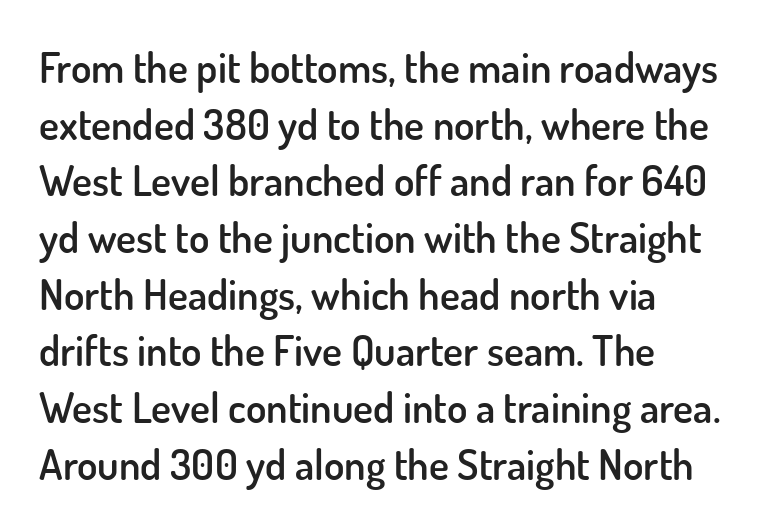
Leading matches the norm, producing a regular column. Slightly chunky letters — semibold, I'd say, not full bold. Descenders hang freely into open space. Typographically, this falls in the sans-serif category. Each word holds together tightly as a unit, with standard inter-letter gaps. Looks like regular typesetting: each glyph gets only the width it needs.
